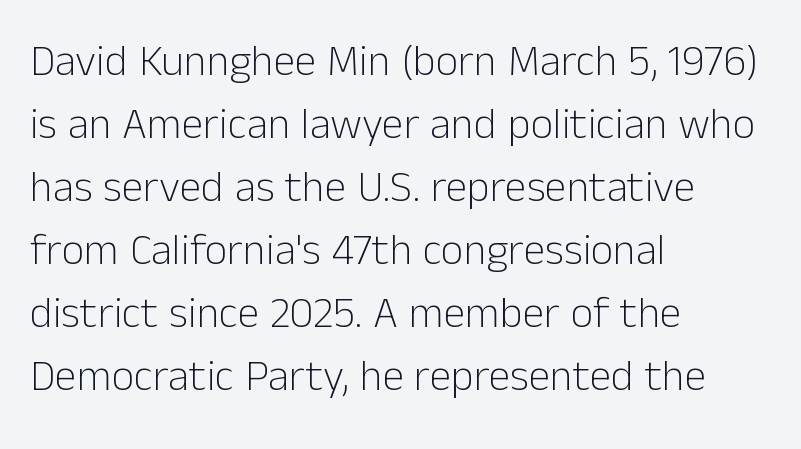
{"serif": "no", "italic": "no", "bold": "no", "weight": "light", "width": "normal", "stroke_contrast": "low", "x_height": "medium", "monospaced": "no", "underline": "no", "align": "left", "line_spacing": "normal", "line_spacing_ratio": 1.43, "letter_spacing": "normal", "letter_spacing_em": 0.0, "glyph_px": 44}
